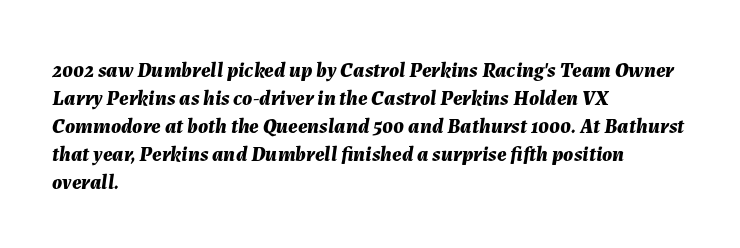
The image shows 21 px bold type, italic (leaning right); set left-aligned, normal line spacing (1.33x), normal letter spacing, not underlined.
